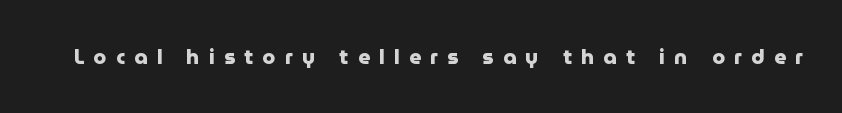
This sample uses an upright cut, with every glyph sitting square on the baseline. In terms of weight, the rendering is a true, heavy bold. The face used here is rendered with a markedly widened letterfit. Any mark beneath the type? The region is blank.
